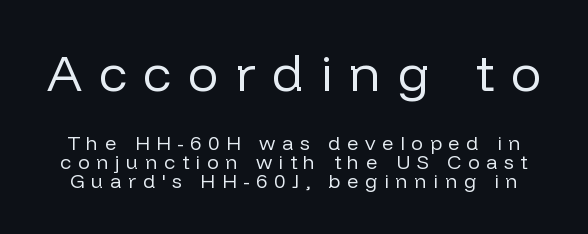
Ordinary non-slanted type is in use. Compared with typical paragraphs, the rows here are closer together. Check under the words: just untouched page. Unbolded letterforms with no extra heft. Reading top to bottom, the characters get smaller at the block break.
